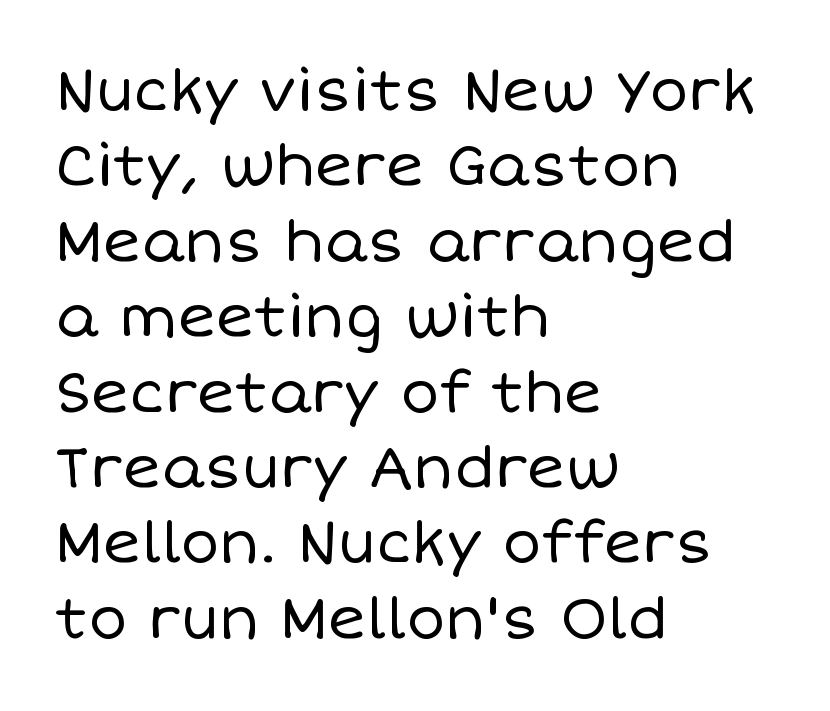
This sample is left-justified, so line endings fall wherever the words run out. This sample has the flowing, uneven cadence of proportional lettering. Italic? Not at all — the glyphs are vertical. Short note: letters normally spaced. Weight: regular or lighter.
